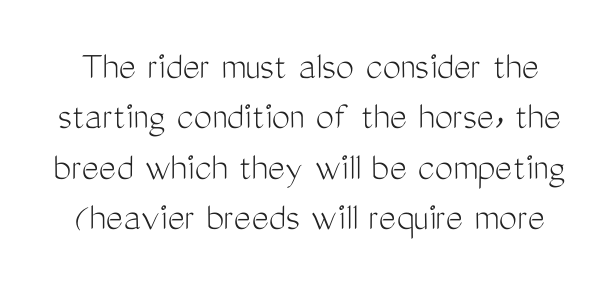
The image shows 41 px light, condensed sans-serif type, upright; set line spacing 1.23x, normal letter spacing, not underlined; medium stroke contrast and a medium x-height.
